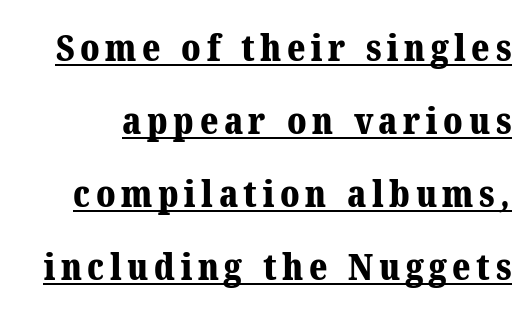
Q: Is the text bold? A: Yes.
Q: Is the typeface a serif or a sans-serif typeface? A: Serif.
Q: Is the text underlined? A: Yes.
Q: Is the spacing between lines tight, normal or loose? A: Loose.
Q: Width (condensed, normal, or wide)? A: Normal.
Q: Stroke contrast? A: Medium.
Q: x-height? A: Medium.
Q: Monospaced? A: No.
